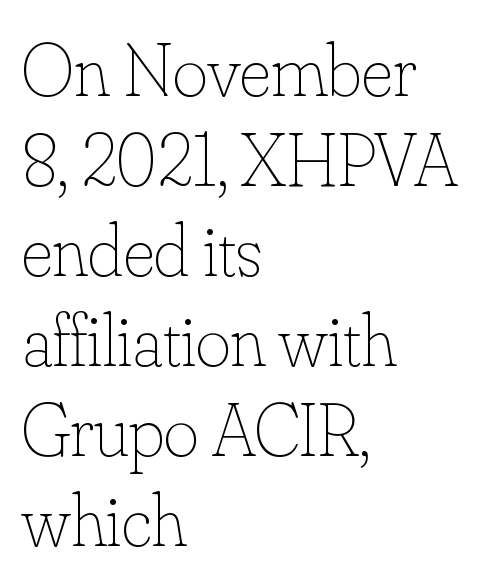
Stroke mass is kept to a normal reading level or below. The axis of the letterforms is exactly vertical. Nobody drew a line under any word here. These lines keep a tight, regular rhythm from letter to letter. A classic flush-left, rag-right setting is used for this passage.
